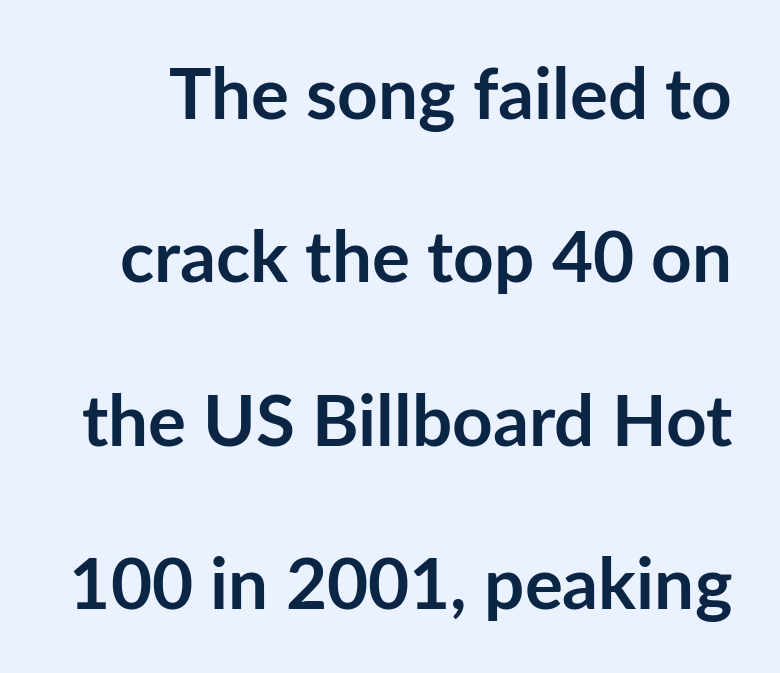
Q: Is the text bold? A: Yes.
Q: Is the text italic (slanted)? A: No, it is upright.
Q: Is the typeface a serif or a sans-serif typeface? A: Sans-serif.
Q: Is the text underlined? A: No.
Q: Is the spacing between letters normal or unusually wide? A: Normal.
Q: Is the spacing between lines tight, normal or loose? A: Loose.
Q: Width (condensed, normal, or wide)? A: Normal.
Q: Stroke contrast? A: Low.
Q: x-height? A: Medium.
Q: Monospaced? A: No.
